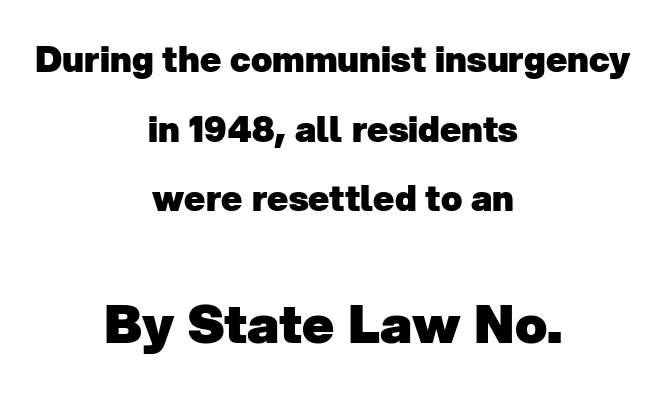
{"serif": "no", "bold": "yes", "weight": "heavy", "width": "normal", "stroke_contrast": "low", "x_height": "medium", "monospaced": "no", "underline": "no", "align": "center", "line_spacing": "loose", "line_spacing_ratio": 1.99, "letter_spacing": "normal", "letter_spacing_em": 0.0, "larger_block": "second", "size_ratio": 1.51, "glyph_px": 53}
